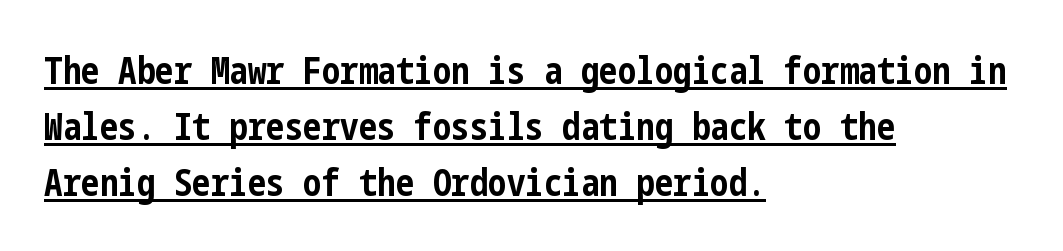
The image shows 37 px bold, condensed sans-serif type, upright; set left-aligned, normal line spacing (1.51x), normal letter spacing, underlined; low stroke contrast and a medium x-height.
